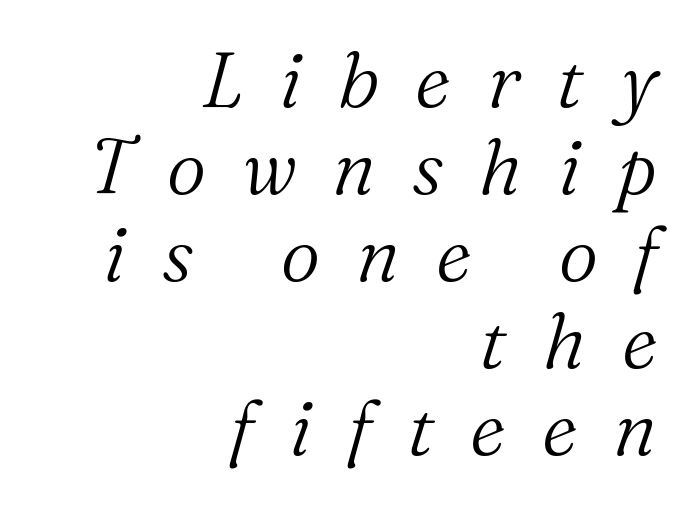
I'd call this a serif setting — the letters wear small feet. No word sits above an underline. No heavy texture on the line: the type isn't bold. Vertical spacing — tight. The letters are slanted; this is an italic face. Do the characters align in a grid? No, the font is proportional.
